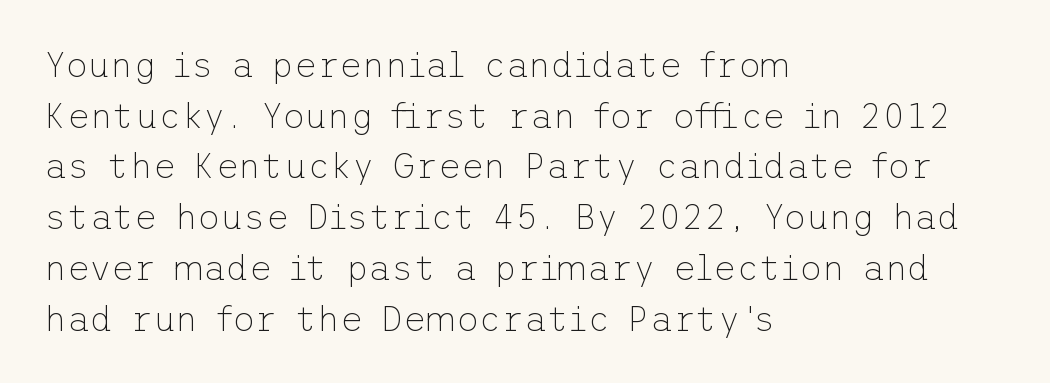
The image shows 35 px thin sans-serif type, upright; set left-aligned, normal line spacing (1.45x), normal letter spacing, not underlined; low stroke contrast and a medium x-height.
